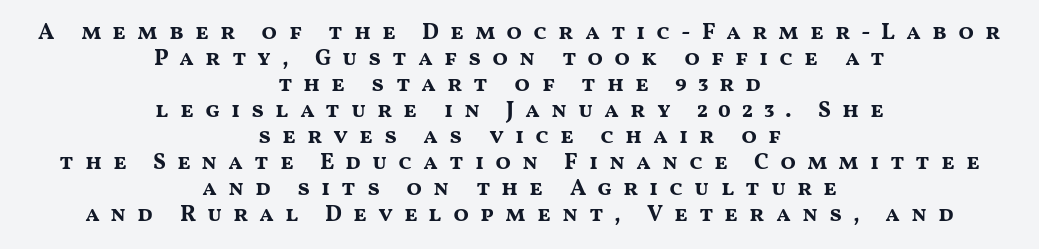
Centered paragraph, ragged on both sides. A typesetter would mark this as roman, not italic. Here the glyphs are tracked loosely, breaking word shapes into spaced letters. Does the weight exceed regular? Yes, all the way to bold. Vertically, the passage feels compressed, each row crowding the next.
